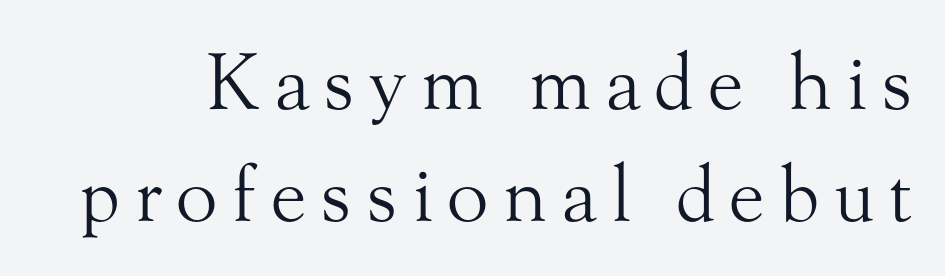
Stems and bowls with no extra thickness — not bold. Does the leading feel generous? No, just average. Every stem runs plumb, perpendicular to the baseline. Type style note: has serifs. Note the varied advance widths — an 'i' is clearly narrower than an 'm'.
